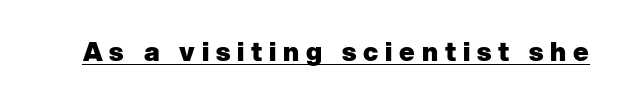
Q: Is the text bold? A: Yes.
Q: Is the text italic (slanted)? A: No, it is upright.
Q: Is the text underlined? A: Yes.
Q: Is the spacing between letters normal or unusually wide? A: Unusually wide.
